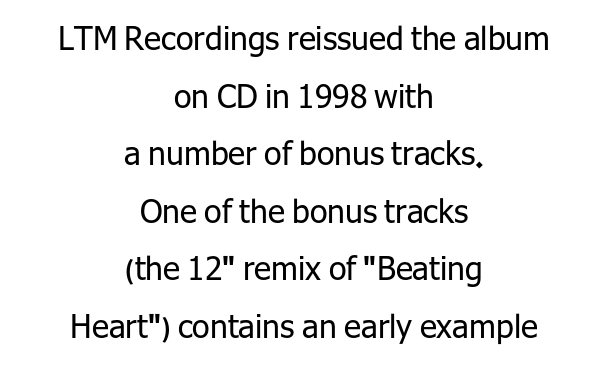
{"serif": "no", "italic": "no", "bold": "no", "weight": "regular", "width": "normal", "stroke_contrast": "low", "x_height": "medium", "monospaced": "no", "underline": "no", "align": "center", "line_spacing_ratio": 1.8, "letter_spacing": "normal", "letter_spacing_em": 0.0, "glyph_px": 32}
